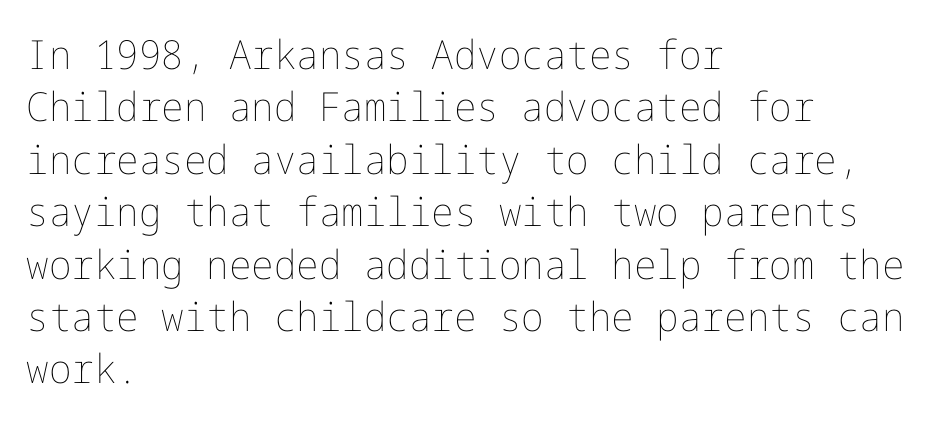
{"italic": "no", "bold": "no", "weight": "thin", "width": "normal", "stroke_contrast": "low", "x_height": "medium", "underline": "no", "align": "left", "line_spacing": "normal", "line_spacing_ratio": 1.31, "letter_spacing": "normal", "letter_spacing_em": 0.0, "glyph_px": 40}
